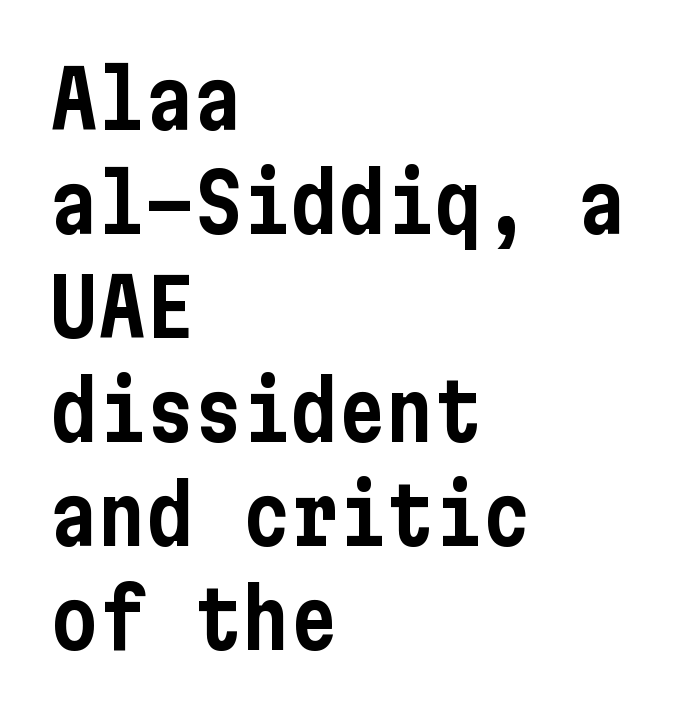
The image shows 80 px condensed sans-serif type, upright; set left-aligned, normal line spacing (1.3x), normal letter spacing, not underlined; low stroke contrast and a medium x-height.
